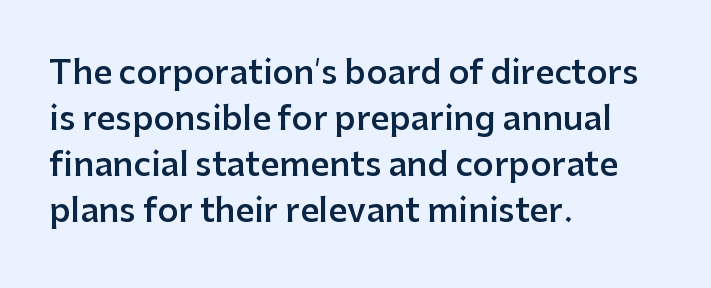
{"serif": "no", "italic": "no", "bold": "semi", "weight": "semibold", "width": "normal", "stroke_contrast": "low", "x_height": "medium", "monospaced": "no", "underline": "no", "align": "left", "line_spacing": "normal", "line_spacing_ratio": 1.39, "letter_spacing": "normal", "letter_spacing_em": 0.0, "glyph_px": 33}
